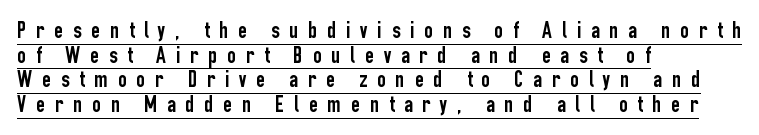
Q: Is the text italic (slanted)? A: No, it is upright.
Q: Is the text underlined? A: Yes.
Q: How is the paragraph aligned? A: Left-aligned.
Q: Is the spacing between letters normal or unusually wide? A: Unusually wide.
Q: Is the spacing between lines tight, normal or loose? A: Tight.
